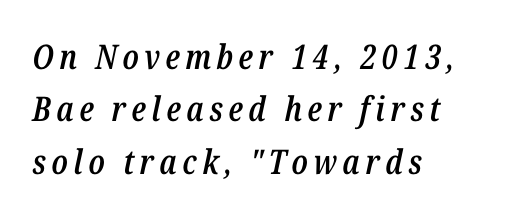
Q: Is the text bold? A: Semi-bold.
Q: Is the text italic (slanted)? A: Yes, it leans right by about 12 degrees.
Q: Is the text underlined? A: No.
Q: How is the paragraph aligned? A: Left-aligned.
Q: Is the spacing between lines tight, normal or loose? A: Normal.
Q: Width (condensed, normal, or wide)? A: Condensed.
Q: Stroke contrast? A: Low.
Q: x-height? A: Medium.
Q: Monospaced? A: No.
